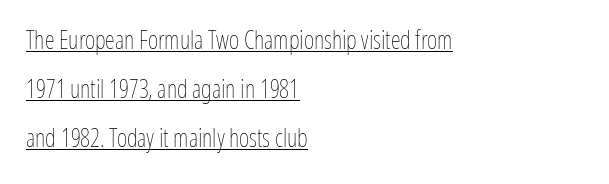
{"italic": "no", "bold": "no", "underline": "yes", "align": "left", "line_spacing": "loose", "line_spacing_ratio": 1.96, "letter_spacing": "normal", "letter_spacing_em": 0.0, "glyph_px": 25}
